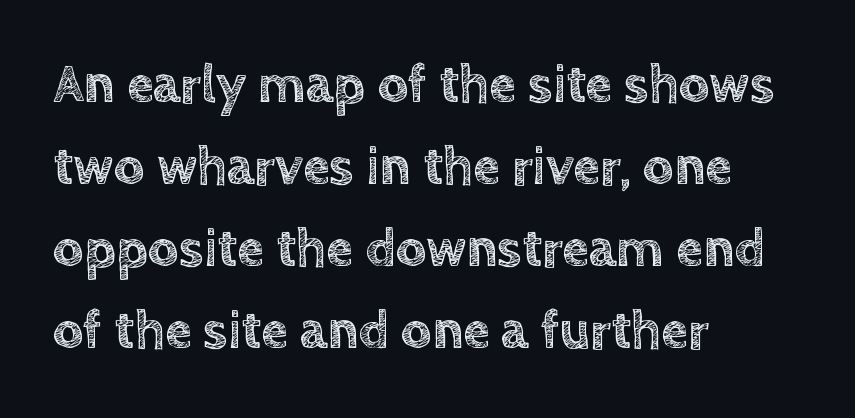
Q: Is the text italic (slanted)? A: No, it is upright.
Q: Is the text underlined? A: No.
Q: How is the paragraph aligned? A: Left-aligned.
Q: Is the spacing between letters normal or unusually wide? A: Normal.
Q: Is the spacing between lines tight, normal or loose? A: Normal.
Q: Width (condensed, normal, or wide)? A: Normal.
Q: x-height? A: Large.
Q: Monospaced? A: No.
